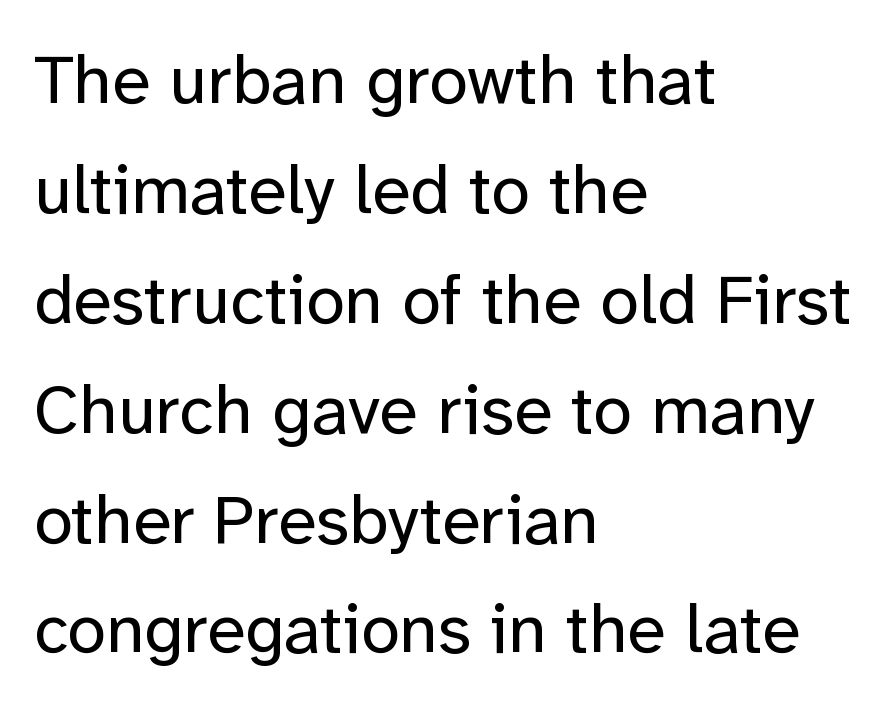
{"serif": "no", "italic": "no", "bold": "no", "weight": "regular", "width": "normal", "stroke_contrast": "low", "x_height": "medium", "monospaced": "no", "underline": "no", "align": "left", "line_spacing": "normal", "line_spacing_ratio": 1.57, "letter_spacing": "normal", "letter_spacing_em": 0.0, "glyph_px": 70}
